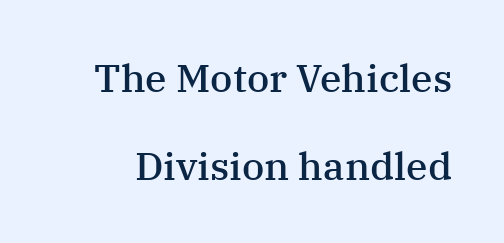
The image shows 39 px semibold serif type, upright; set loose line spacing (2.25x), normal letter spacing, not underlined; medium stroke contrast and a medium x-height.
